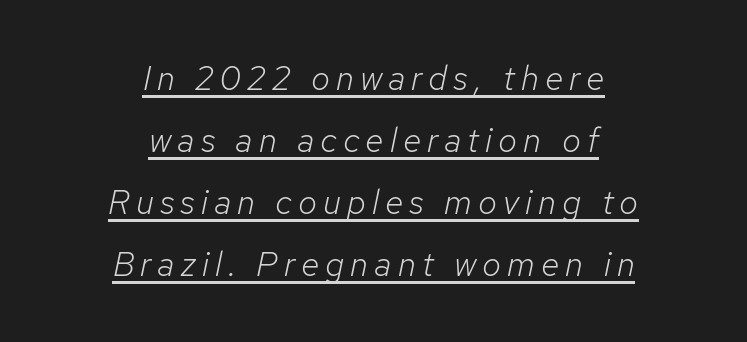
{"italic": "yes", "lean": "right", "slant_degrees": 12, "bold": "no", "weight": "light", "width": "normal", "stroke_contrast": "low", "x_height": "medium", "monospaced": "no", "underline": "yes", "align": "center", "line_spacing_ratio": 1.82, "glyph_px": 34}
